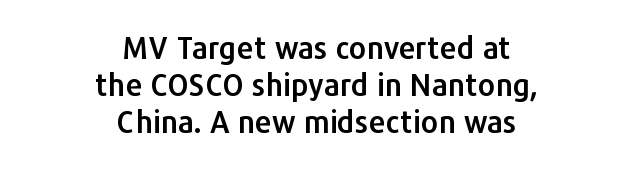
{"serif": "no", "italic": "no", "width": "normal", "stroke_contrast": "low", "x_height": "medium", "monospaced": "no", "underline": "no", "align": "center", "line_spacing_ratio": 1.23, "letter_spacing": "normal", "letter_spacing_em": 0.0, "glyph_px": 30}
